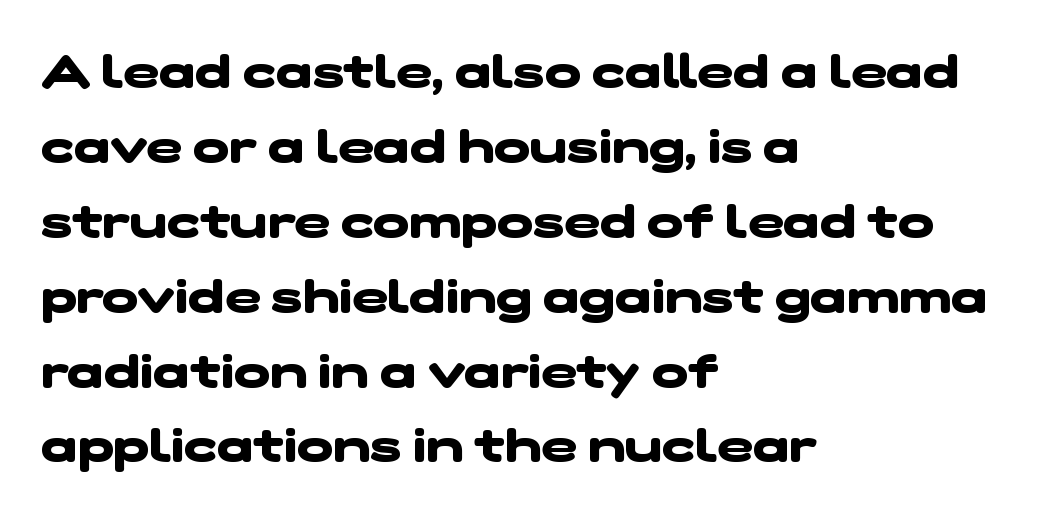
{"serif": "no", "bold": "yes", "weight": "heavy", "width": "wide", "stroke_contrast": "low", "x_height": "medium", "monospaced": "no", "underline": "no", "align": "left", "line_spacing": "normal", "line_spacing_ratio": 1.56, "letter_spacing": "normal", "letter_spacing_em": 0.0, "glyph_px": 48}
